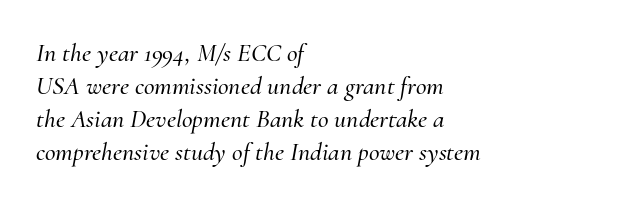
{"italic": "yes", "lean": "right", "slant_degrees": 10, "underline": "no", "align": "left", "line_spacing": "normal", "line_spacing_ratio": 1.27, "letter_spacing": "normal", "letter_spacing_em": 0.0, "glyph_px": 26}
